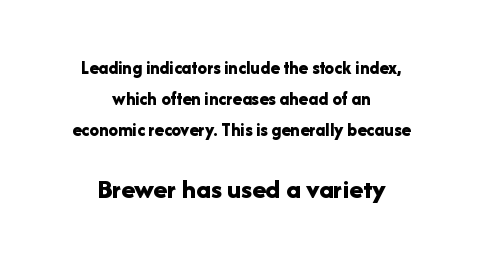
{"serif": "no", "italic": "no", "bold": "yes", "weight": "bold", "width": "normal", "stroke_contrast": "low", "x_height": "medium", "monospaced": "no", "underline": "no", "align": "center", "line_spacing": "normal", "line_spacing_ratio": 1.62, "letter_spacing": "normal", "letter_spacing_em": 0.0, "larger_block": "second", "size_ratio": 1.47, "glyph_px": 28}
